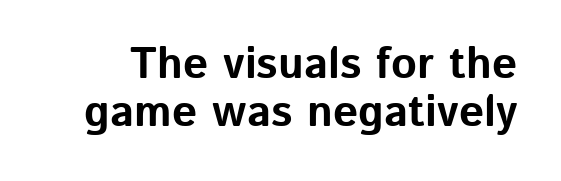
The image shows 44 px bold sans-serif type, upright; set tight line spacing (1.08x), normal letter spacing, not underlined; low stroke contrast and a medium x-height.
